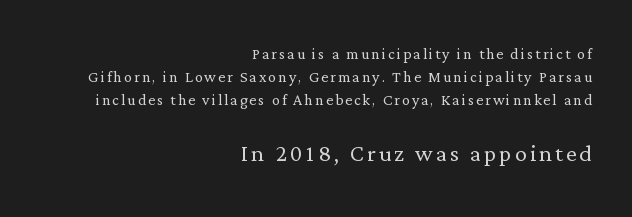
The image shows 30 px light serif type, upright; set right-aligned, tight line spacing (1.14x), not underlined; the second (bottom) block is 1.5x larger; low stroke contrast and a medium x-height.
